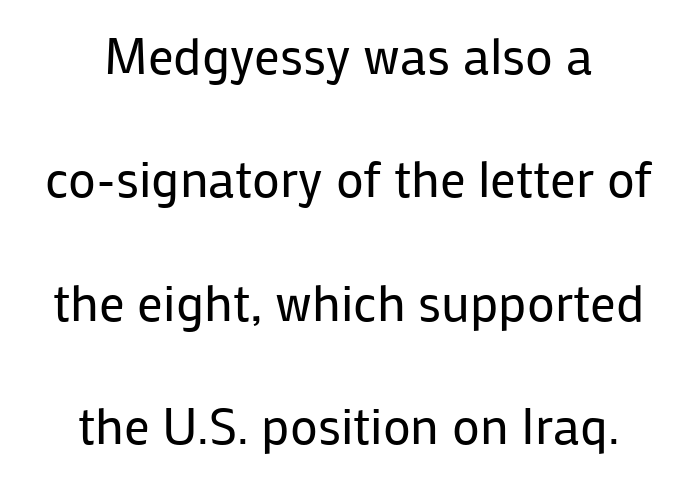
Is the letter spacing exaggerated? No — it looks like the ordinary default. No feet cap the strokes, marking this as sans-serif type. When letters stand straight like this, we call the style roman or upright. Vertical spacing — loose. Casual observation: everything's sitting right in the middle. Beneath every word, the page is bare.
